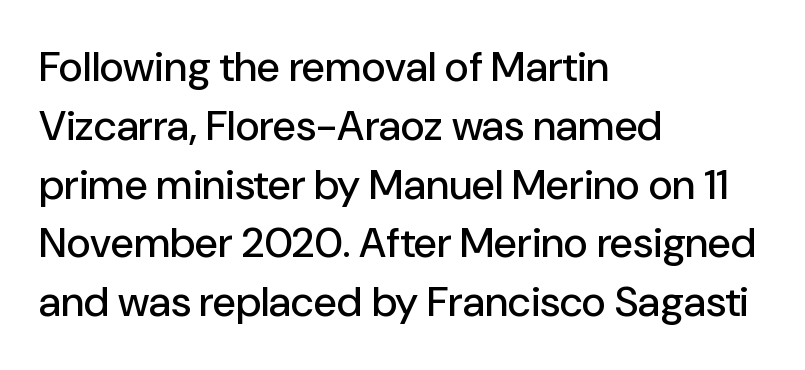
{"serif": "no", "italic": "no", "width": "normal", "stroke_contrast": "low", "x_height": "medium", "monospaced": "no", "underline": "no", "align": "left", "line_spacing": "normal", "line_spacing_ratio": 1.4, "letter_spacing": "normal", "letter_spacing_em": 0.0, "glyph_px": 42}
